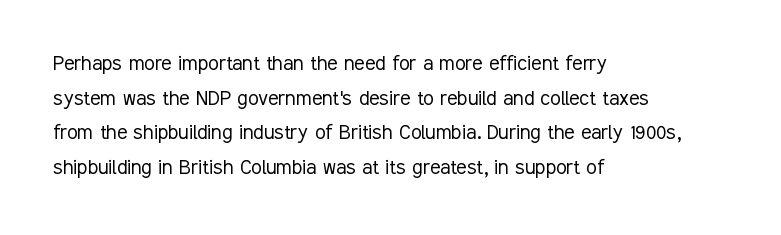
Q: Is the text bold? A: No.
Q: Is the text italic (slanted)? A: No, it is upright.
Q: Is the text underlined? A: No.
Q: How is the paragraph aligned? A: Left-aligned.
Q: Is the spacing between letters normal or unusually wide? A: Normal.
Q: Is the spacing between lines tight, normal or loose? A: Normal.
